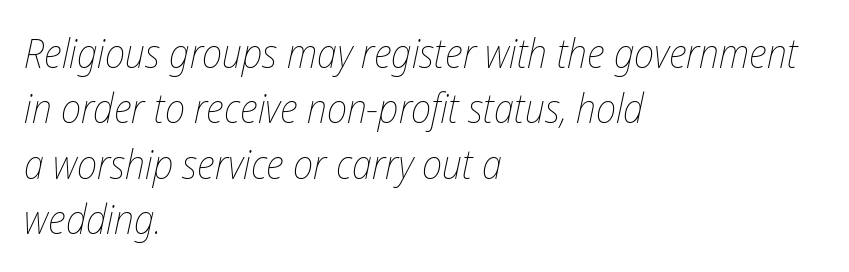
Q: Is the text bold? A: No.
Q: Is the text italic (slanted)? A: Yes, it leans right by about 12 degrees.
Q: Is the text underlined? A: No.
Q: How is the paragraph aligned? A: Left-aligned.
Q: Is the spacing between letters normal or unusually wide? A: Normal.
Q: Is the spacing between lines tight, normal or loose? A: Normal.
Q: Width (condensed, normal, or wide)? A: Condensed.
Q: Stroke contrast? A: Low.
Q: x-height? A: Medium.
Q: Monospaced? A: No.
